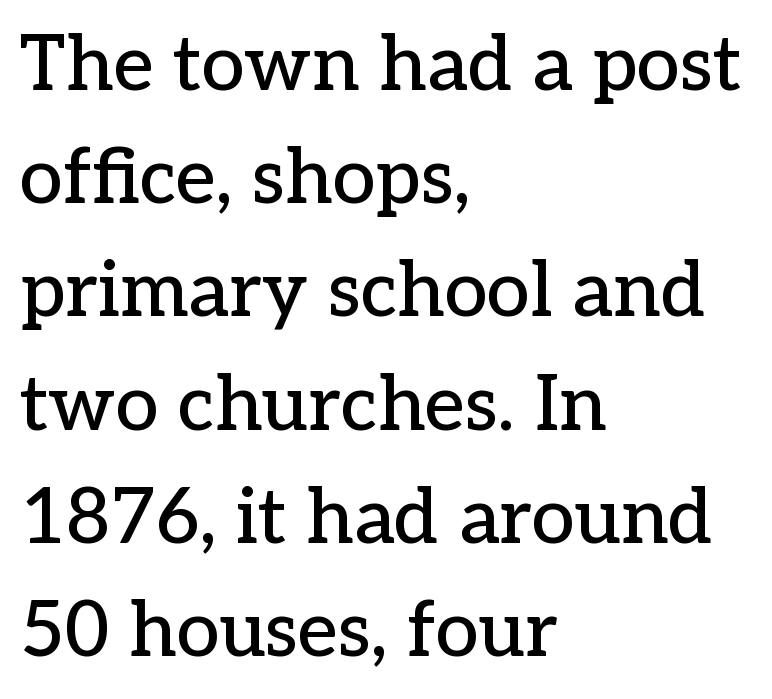
The image shows 77 px serif type, upright; set left-aligned, normal line spacing (1.47x), normal letter spacing, not underlined; low stroke contrast and a medium x-height.
